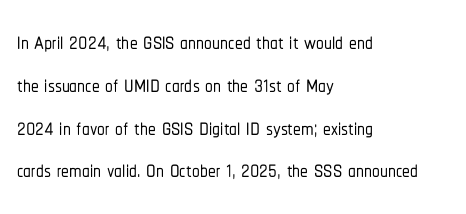
The image shows 31 px condensed sans-serif type, upright; set left-aligned, normal line spacing (1.38x), normal letter spacing, not underlined; low stroke contrast and a medium x-height.
